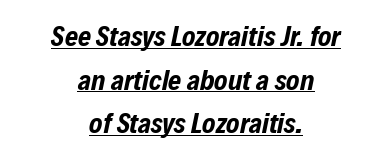
Q: Is the text bold? A: Yes.
Q: Is the text italic (slanted)? A: Yes, it leans right by about 12 degrees.
Q: Is the text underlined? A: Yes.
Q: How is the paragraph aligned? A: Centered.
Q: Is the spacing between letters normal or unusually wide? A: Normal.
Q: Is the spacing between lines tight, normal or loose? A: Normal.
Q: Width (condensed, normal, or wide)? A: Condensed.
Q: Stroke contrast? A: Low.
Q: x-height? A: Medium.
Q: Monospaced? A: No.
